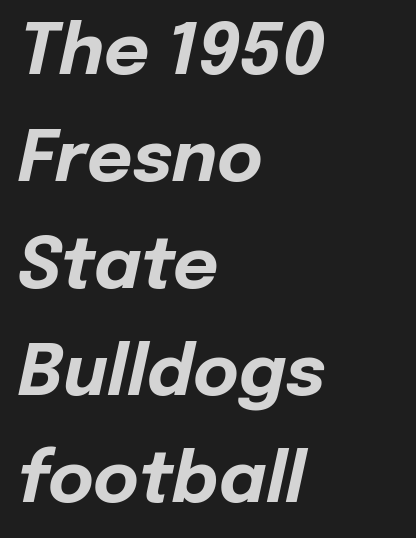
Character widths vary here, with narrow letters taking less room than wide ones. Inter-character spacing is left at the font's built-in metrics. The string is rendered with underlining switched off. Whoever set this chose a conventional vertical rhythm. Is the type bold? Yes — the strokes are clearly thick and heavy.
